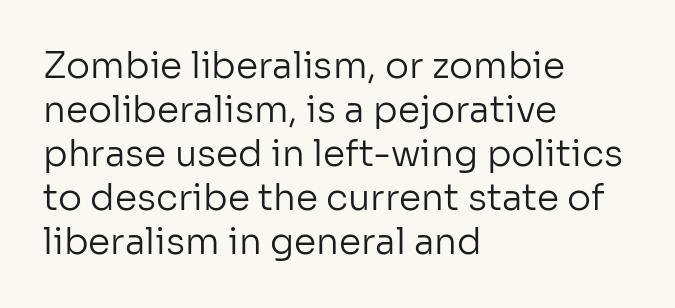
{"serif": "no", "italic": "no", "bold": "no", "weight": "regular", "width": "normal", "stroke_contrast": "low", "x_height": "medium", "monospaced": "no", "underline": "no", "align": "left", "line_spacing_ratio": 1.22, "letter_spacing": "normal", "letter_spacing_em": 0.0, "glyph_px": 36}
